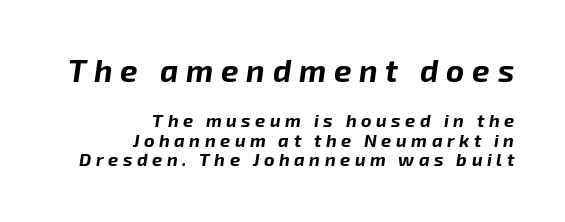
The image shows 31 px bold type, italic (leaning right); set right-aligned, tight line spacing (1.08x), unusually wide letter spacing (+0.25 em), not underlined; the first (top) block is 1.72x larger; low stroke contrast and a medium x-height.
